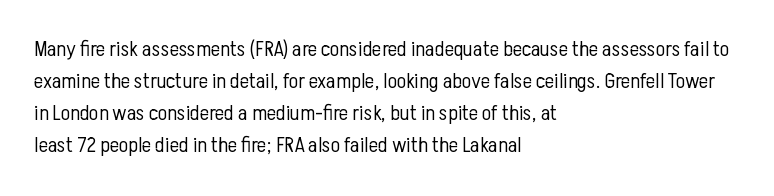
{"italic": "no", "bold": "no", "underline": "no", "align": "left", "line_spacing": "normal", "line_spacing_ratio": 1.46, "letter_spacing": "normal", "letter_spacing_em": 0.0, "glyph_px": 22}
